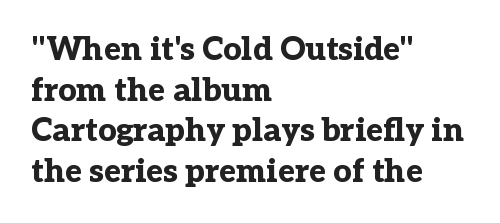
Q: Is the text bold? A: Yes.
Q: Is the text italic (slanted)? A: No, it is upright.
Q: Is the typeface a serif or a sans-serif typeface? A: Serif.
Q: Is the text underlined? A: No.
Q: How is the paragraph aligned? A: Left-aligned.
Q: Is the spacing between letters normal or unusually wide? A: Normal.
Q: Is the spacing between lines tight, normal or loose? A: Normal.
Q: Width (condensed, normal, or wide)? A: Normal.
Q: Stroke contrast? A: Low.
Q: x-height? A: Medium.
Q: Monospaced? A: No.
